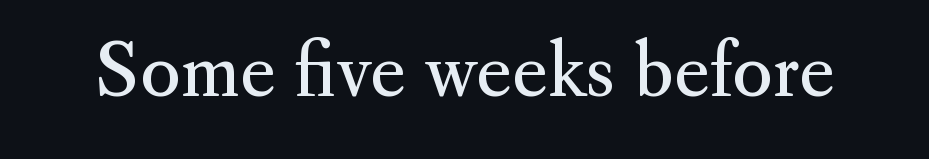
{"serif": "yes", "italic": "no", "bold": "no", "weight": "regular", "width": "normal", "stroke_contrast": "medium", "x_height": "small", "monospaced": "no", "underline": "no", "letter_spacing": "normal", "letter_spacing_em": 0.0, "glyph_px": 69}
